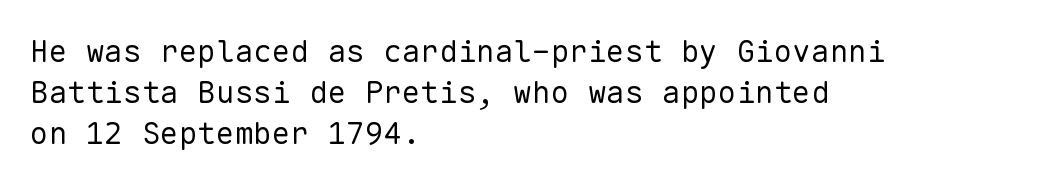
The image shows 31 px regular-weight sans-serif type, upright, monospaced; set left-aligned, normal line spacing (1.33x), normal letter spacing, not underlined; low stroke contrast and a medium x-height.
